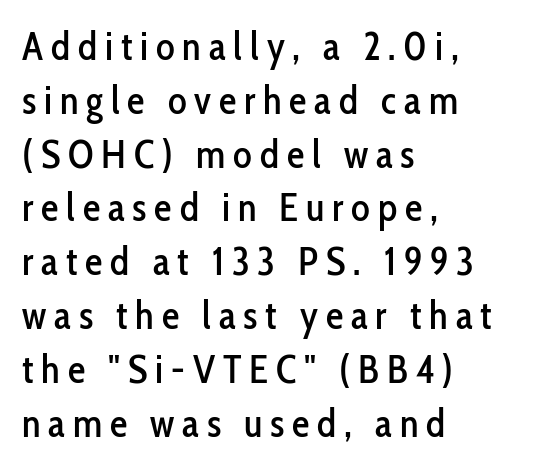
Q: Is the text italic (slanted)? A: No, it is upright.
Q: Is the typeface a serif or a sans-serif typeface? A: Sans-serif.
Q: Is the text underlined? A: No.
Q: How is the paragraph aligned? A: Left-aligned.
Q: Is the spacing between letters normal or unusually wide? A: Unusually wide.
Q: Is the spacing between lines tight, normal or loose? A: Normal.
Q: Width (condensed, normal, or wide)? A: Condensed.
Q: Stroke contrast? A: Low.
Q: x-height? A: Medium.
Q: Monospaced? A: No.
